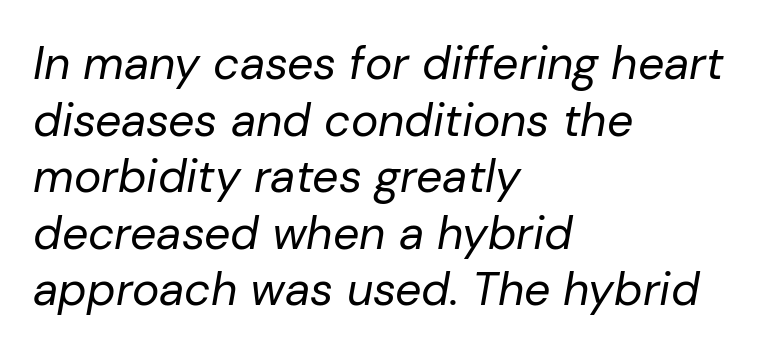
Q: Is the text bold? A: No.
Q: Is the text italic (slanted)? A: Yes, it leans right by about 10 degrees.
Q: Is the text underlined? A: No.
Q: How is the paragraph aligned? A: Left-aligned.
Q: Is the spacing between letters normal or unusually wide? A: Normal.
Q: Width (condensed, normal, or wide)? A: Normal.
Q: Stroke contrast? A: Low.
Q: x-height? A: Medium.
Q: Monospaced? A: No.
